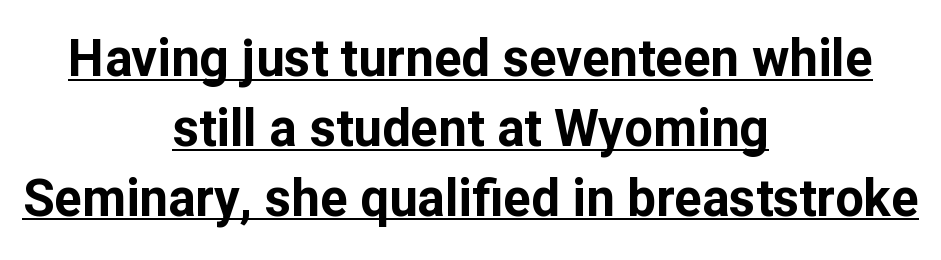
Q: Is the text bold? A: Yes.
Q: Is the text italic (slanted)? A: No, it is upright.
Q: Is the typeface a serif or a sans-serif typeface? A: Sans-serif.
Q: Is the text underlined? A: Yes.
Q: How is the paragraph aligned? A: Centered.
Q: Is the spacing between letters normal or unusually wide? A: Normal.
Q: Is the spacing between lines tight, normal or loose? A: Normal.
Q: Width (condensed, normal, or wide)? A: Normal.
Q: Stroke contrast? A: Low.
Q: x-height? A: Medium.
Q: Monospaced? A: No.
